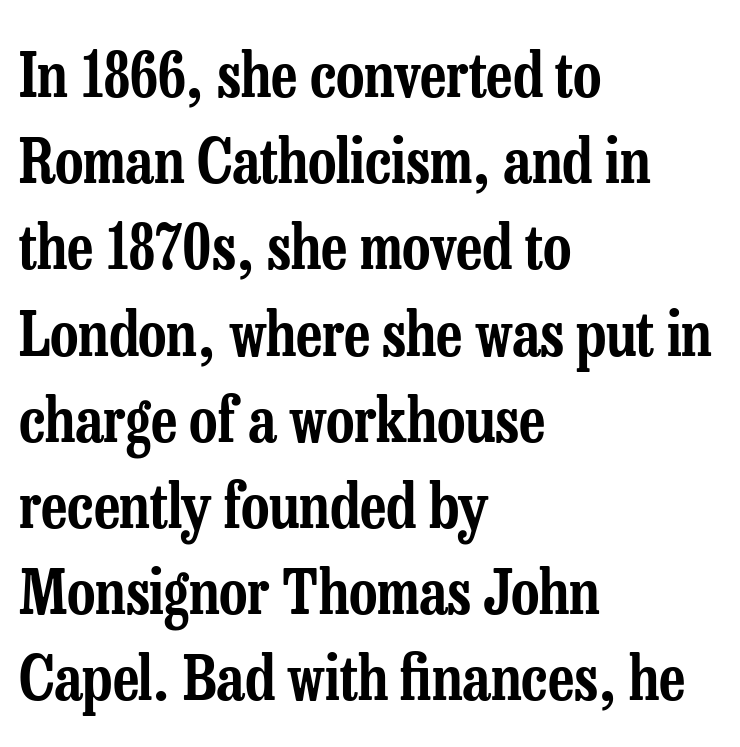
{"serif": "yes", "italic": "no", "width": "condensed", "stroke_contrast": "low", "x_height": "medium", "monospaced": "no", "underline": "no", "align": "left", "line_spacing": "normal", "line_spacing_ratio": 1.39, "letter_spacing": "normal", "letter_spacing_em": 0.0, "glyph_px": 62}
